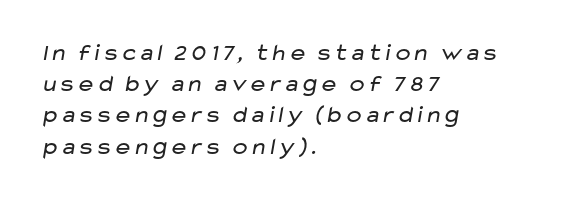
Q: Is the text bold? A: No.
Q: Is the text underlined? A: No.
Q: How is the paragraph aligned? A: Left-aligned.
Q: Is the spacing between letters normal or unusually wide? A: Normal.
Q: Is the spacing between lines tight, normal or loose? A: Normal.
